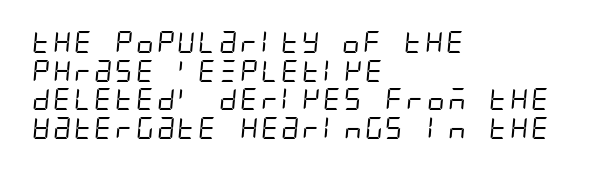
Q: Is the text bold? A: No.
Q: Is the text underlined? A: No.
Q: How is the paragraph aligned? A: Left-aligned.
Q: Is the spacing between letters normal or unusually wide? A: Normal.
Q: Is the spacing between lines tight, normal or loose? A: Normal.
